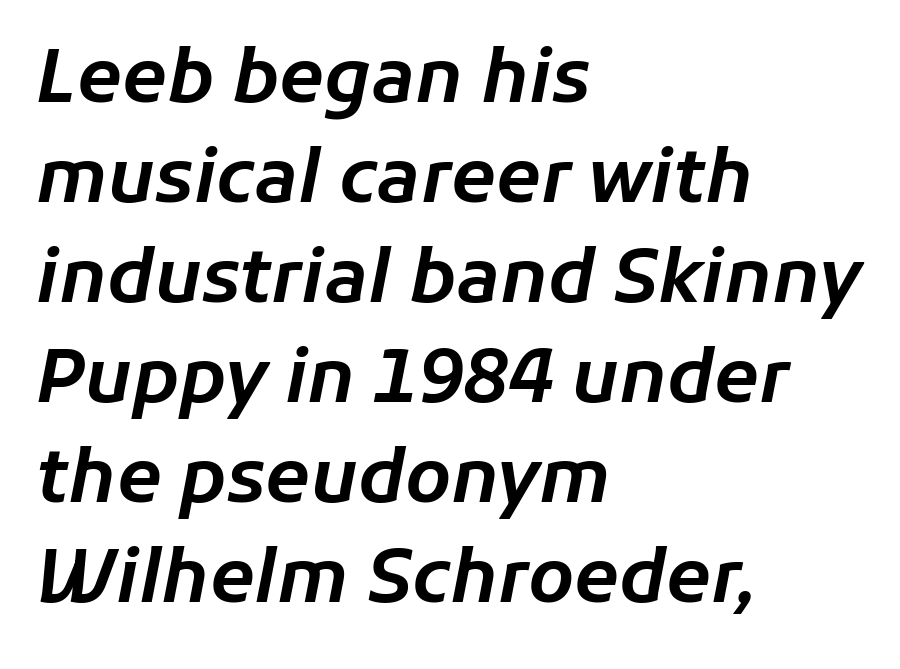
Q: Is the text italic (slanted)? A: Yes, it leans right by about 11 degrees.
Q: Is the text underlined? A: No.
Q: How is the paragraph aligned? A: Left-aligned.
Q: Is the spacing between letters normal or unusually wide? A: Normal.
Q: Is the spacing between lines tight, normal or loose? A: Normal.
Q: Width (condensed, normal, or wide)? A: Normal.
Q: Stroke contrast? A: Low.
Q: x-height? A: Medium.
Q: Monospaced? A: No.
